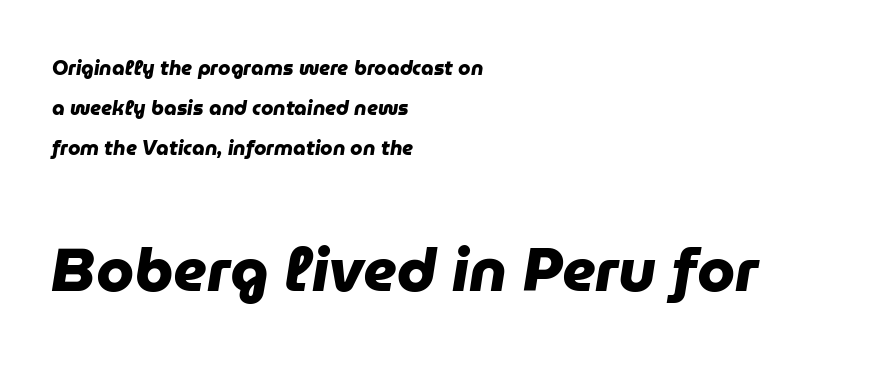
{"serif": "no", "bold": "yes", "weight": "heavy", "width": "normal", "stroke_contrast": "low", "x_height": "medium", "monospaced": "no", "underline": "no", "align": "left", "line_spacing": "loose", "line_spacing_ratio": 2.01, "letter_spacing": "normal", "letter_spacing_em": 0.0, "larger_block": "second", "size_ratio": 3.05, "glyph_px": 61}
